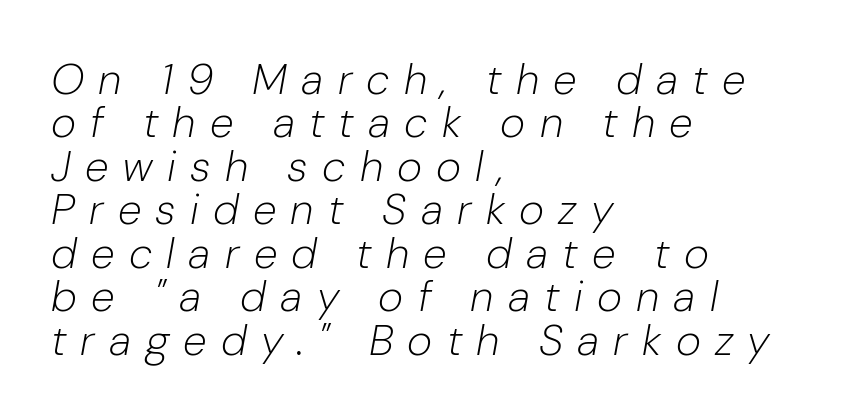
Q: Is the text bold? A: No.
Q: Is the text italic (slanted)? A: Yes, it leans right by about 10 degrees.
Q: Is the text underlined? A: No.
Q: How is the paragraph aligned? A: Left-aligned.
Q: Is the spacing between letters normal or unusually wide? A: Unusually wide.
Q: Is the spacing between lines tight, normal or loose? A: Tight.
Q: Width (condensed, normal, or wide)? A: Normal.
Q: Stroke contrast? A: Low.
Q: x-height? A: Medium.
Q: Monospaced? A: No.
